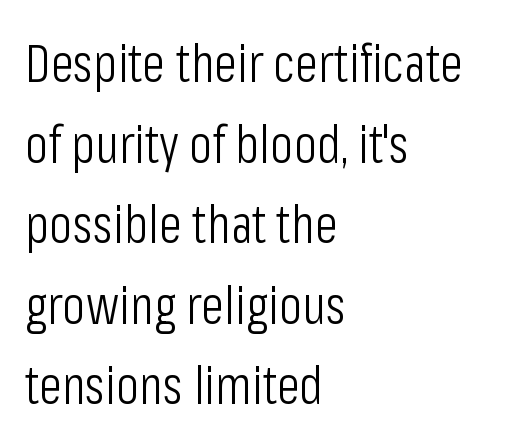
Q: Is the text bold? A: No.
Q: Is the text italic (slanted)? A: No, it is upright.
Q: Is the typeface a serif or a sans-serif typeface? A: Sans-serif.
Q: Is the text underlined? A: No.
Q: How is the paragraph aligned? A: Left-aligned.
Q: Is the spacing between letters normal or unusually wide? A: Normal.
Q: Is the spacing between lines tight, normal or loose? A: Normal.
Q: Width (condensed, normal, or wide)? A: Condensed.
Q: Stroke contrast? A: Low.
Q: x-height? A: Medium.
Q: Monospaced? A: No.
